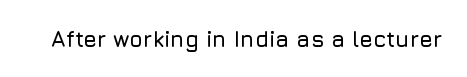
{"italic": "no", "underline": "no", "letter_spacing": "normal", "letter_spacing_em": 0.0, "glyph_px": 22}
